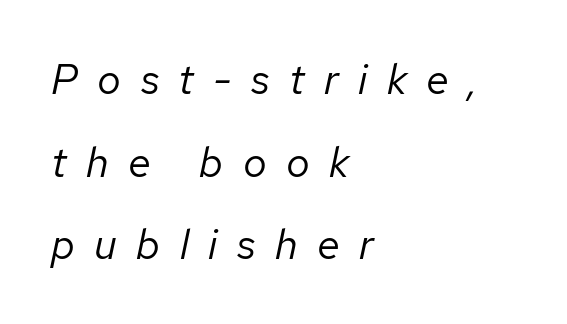
Q: Is the text bold? A: No.
Q: Is the text italic (slanted)? A: Yes, it leans right by about 12 degrees.
Q: Is the text underlined? A: No.
Q: How is the paragraph aligned? A: Left-aligned.
Q: Is the spacing between letters normal or unusually wide? A: Unusually wide.
Q: Is the spacing between lines tight, normal or loose? A: Loose.
Q: Width (condensed, normal, or wide)? A: Normal.
Q: Stroke contrast? A: Low.
Q: x-height? A: Medium.
Q: Monospaced? A: No.
